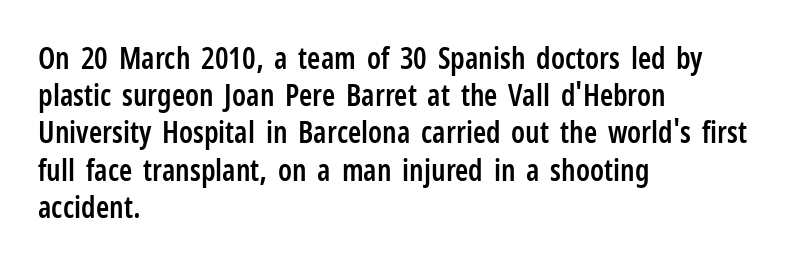
{"serif": "no", "italic": "no", "bold": "semi", "weight": "semibold", "width": "condensed", "stroke_contrast": "low", "x_height": "medium", "monospaced": "no", "underline": "no", "align": "left", "line_spacing_ratio": 1.24, "letter_spacing": "normal", "letter_spacing_em": 0.0, "glyph_px": 30}
